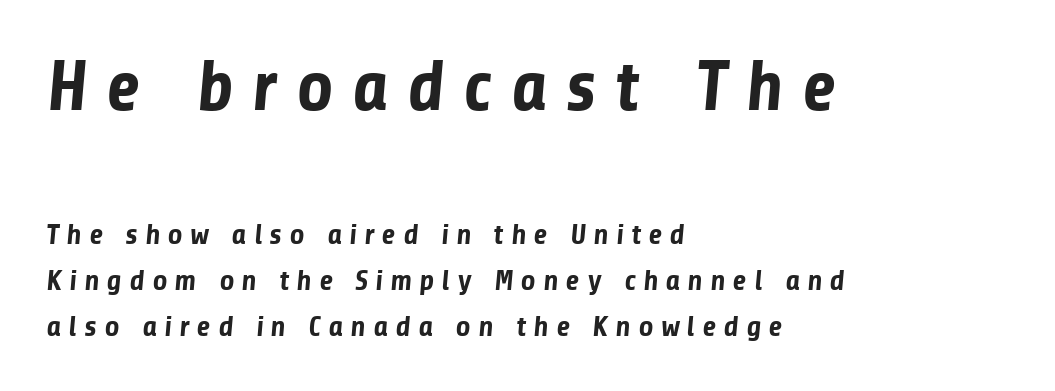
Q: Is the text bold? A: Yes.
Q: Is the typeface a serif or a sans-serif typeface? A: Sans-serif.
Q: Is the text underlined? A: No.
Q: How is the paragraph aligned? A: Left-aligned.
Q: Is the spacing between letters normal or unusually wide? A: Unusually wide.
Q: Is the spacing between lines tight, normal or loose? A: Normal.
Q: Which block of text is set in a larger size, the first (top) or the second (bottom)? A: The first (top) one.
Q: Width (condensed, normal, or wide)? A: Normal.
Q: Stroke contrast? A: Low.
Q: x-height? A: Medium.
Q: Monospaced? A: No.
